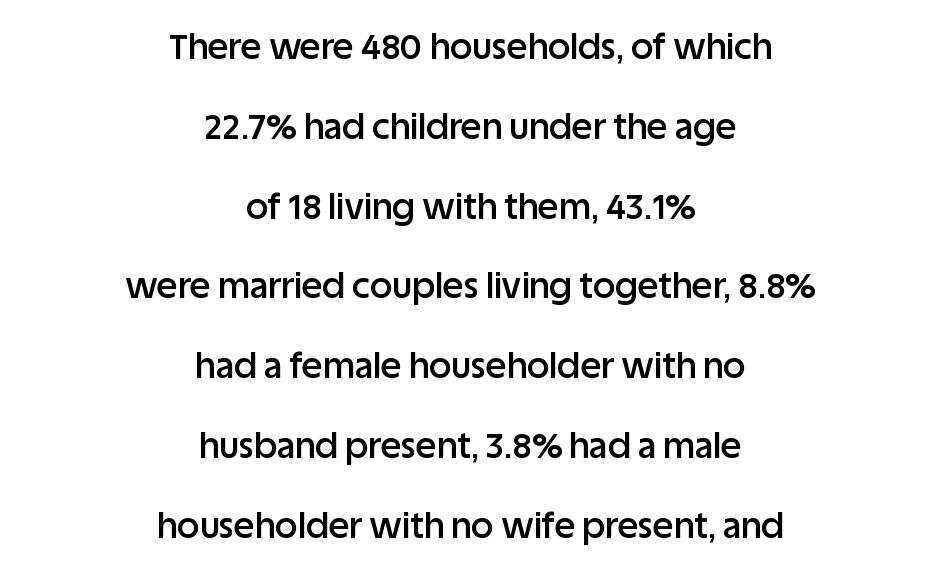
The image shows 35 px semibold sans-serif type, upright; set centered, loose line spacing (2.28x), normal letter spacing, not underlined; low stroke contrast and a large x-height.
